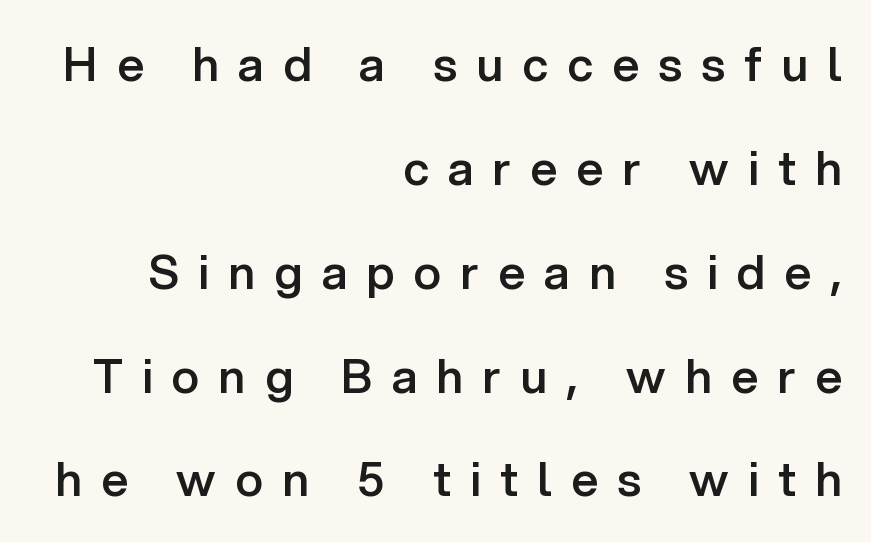
Regarding leading, the lines here are spaced well apart. A typesetter would call this proportional, since set widths differ per character. Glance below the letters and you will spot only blank space. Where is the straight margin? On the right.
